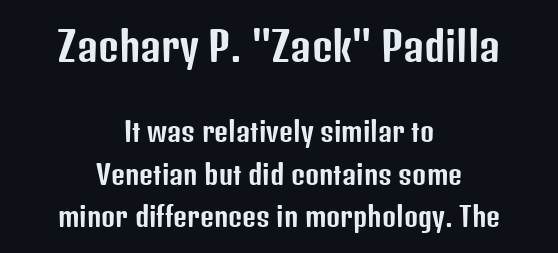
Grotesque or geometric, the face here clearly has no serifs. The vertical gap from one line to the next is medium. The letters in the upper block stand taller than those in the block below. Characters remain perfectly vertical along every line.
